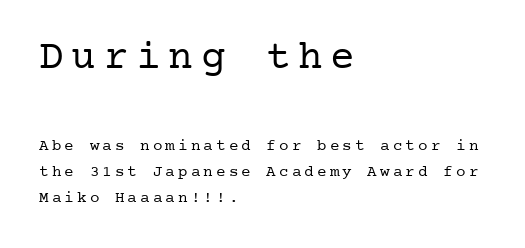
The image shows 41 px regular-weight serif type, upright; set left-aligned, normal line spacing (1.62x), not underlined; the first (top) block is 2.56x larger; low stroke contrast and a medium x-height.
